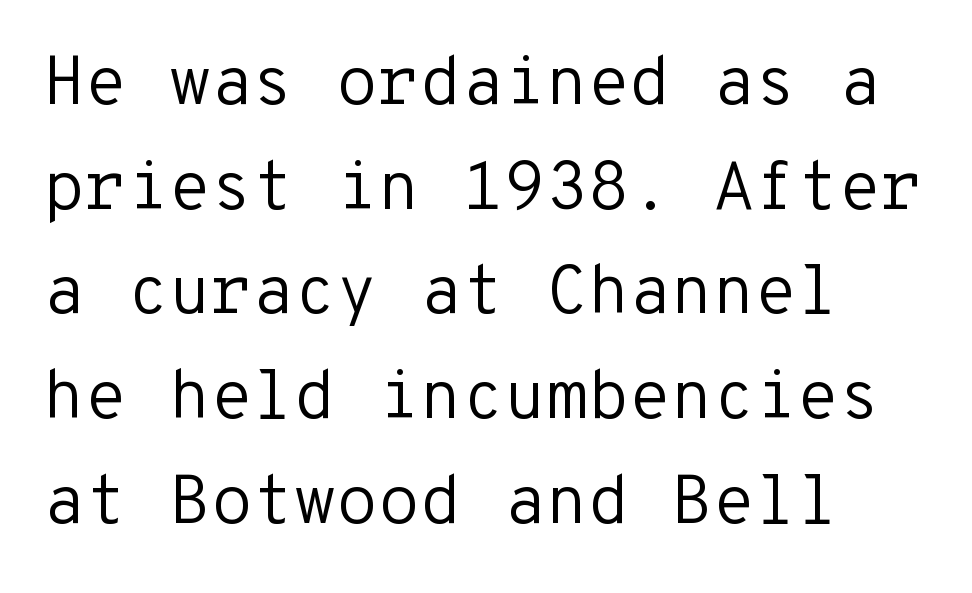
Q: Is the text bold? A: No.
Q: Is the text italic (slanted)? A: No, it is upright.
Q: Is the typeface a serif or a sans-serif typeface? A: Sans-serif.
Q: Is the text underlined? A: No.
Q: How is the paragraph aligned? A: Left-aligned.
Q: Is the spacing between letters normal or unusually wide? A: Normal.
Q: Is the spacing between lines tight, normal or loose? A: Normal.
Q: Width (condensed, normal, or wide)? A: Normal.
Q: Stroke contrast? A: Low.
Q: x-height? A: Medium.
Q: Monospaced? A: Yes.
